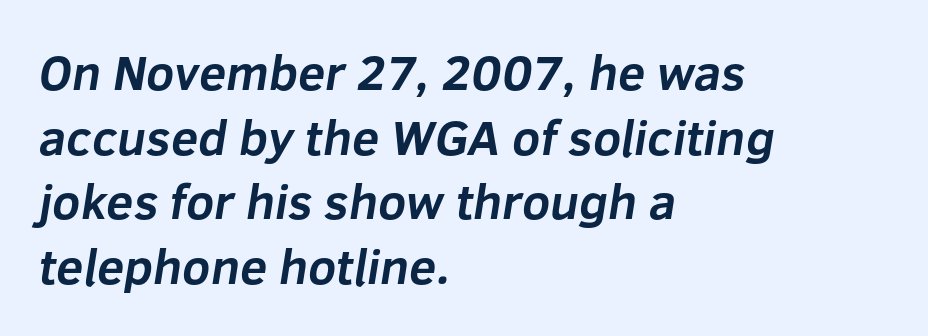
Horizontal bands of white between lines are of average thickness. Casual observation: everything's shoved over to the left. Default kerning and tracking; the words read as compact shapes. Nothing sits at the stroke ends, so this counts as sans-serif. Descenders hang freely into open space. You could not count columns in this text — the font is proportionally spaced.
